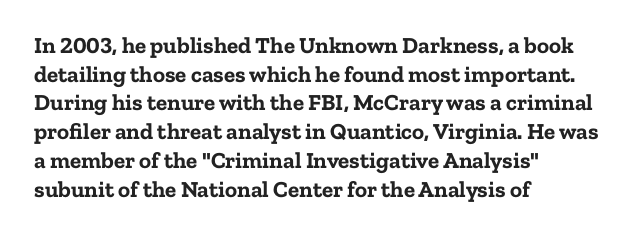
In CSS terms this would be text-align: left. On the weight axis this lands at bold, roughly 700. No word sits above an underline. Regarding leading, the lines here are spaced in the standard way. Quick note: not italic, upright. Glyph-to-glyph distance matches everyday printed text.
